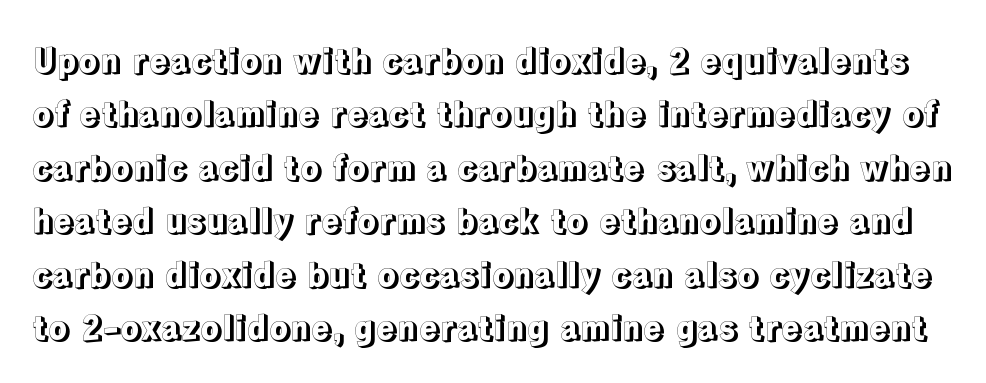
{"italic": "no", "width": "normal", "x_height": "medium", "monospaced": "no", "underline": "no", "line_spacing": "normal", "line_spacing_ratio": 1.57, "letter_spacing": "normal", "letter_spacing_em": 0.0, "glyph_px": 34}
